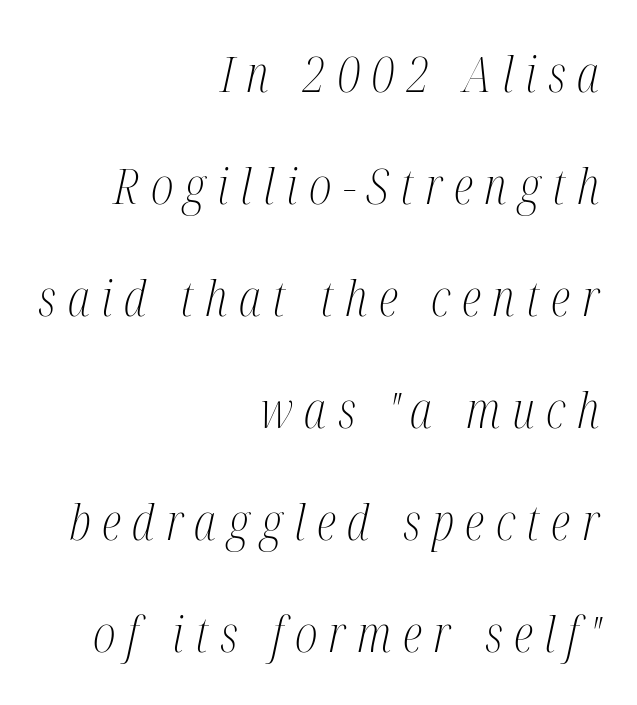
The image shows 50 px light, condensed serif type, italic (leaning right); set right-aligned, loose line spacing (2.24x), unusually wide letter spacing (+0.23 em), not underlined; medium stroke contrast and a medium x-height.
